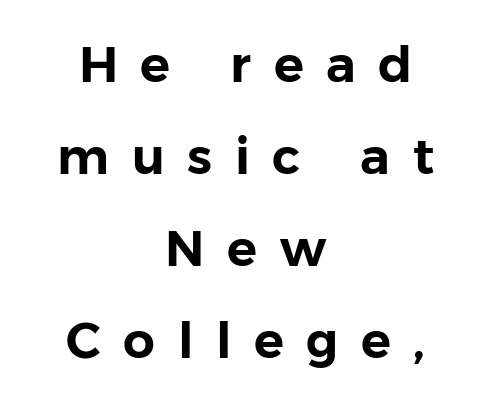
{"serif": "no", "italic": "no", "width": "normal", "stroke_contrast": "low", "x_height": "medium", "monospaced": "no", "underline": "no", "align": "center", "line_spacing_ratio": 1.84, "letter_spacing": "wide", "letter_spacing_em": 0.45, "glyph_px": 50}
